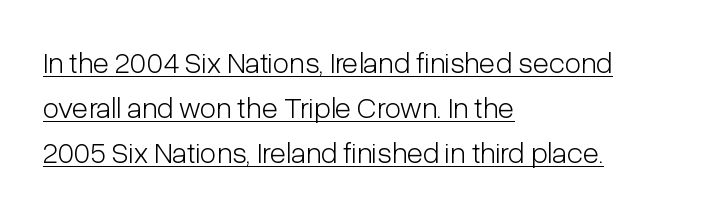
The image shows 30 px light, condensed sans-serif type, upright; set left-aligned, normal line spacing (1.5x), normal letter spacing, underlined; low stroke contrast and a medium x-height.
